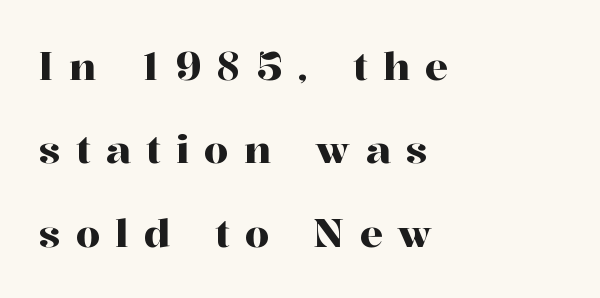
Q: Is the text italic (slanted)? A: No, it is upright.
Q: Is the typeface a serif or a sans-serif typeface? A: Serif.
Q: Is the text underlined? A: No.
Q: How is the paragraph aligned? A: Left-aligned.
Q: Is the spacing between letters normal or unusually wide? A: Unusually wide.
Q: Is the spacing between lines tight, normal or loose? A: Loose.
Q: Width (condensed, normal, or wide)? A: Normal.
Q: Stroke contrast? A: High.
Q: x-height? A: Medium.
Q: Monospaced? A: No.
